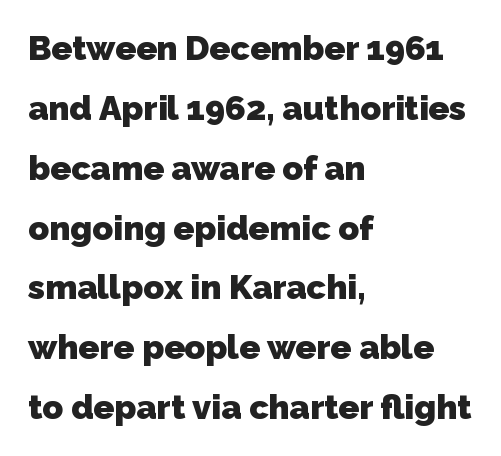
Q: Is the text bold? A: Yes.
Q: Is the typeface a serif or a sans-serif typeface? A: Sans-serif.
Q: Is the text underlined? A: No.
Q: How is the paragraph aligned? A: Left-aligned.
Q: Is the spacing between letters normal or unusually wide? A: Normal.
Q: Width (condensed, normal, or wide)? A: Normal.
Q: Stroke contrast? A: Low.
Q: x-height? A: Medium.
Q: Monospaced? A: No.
